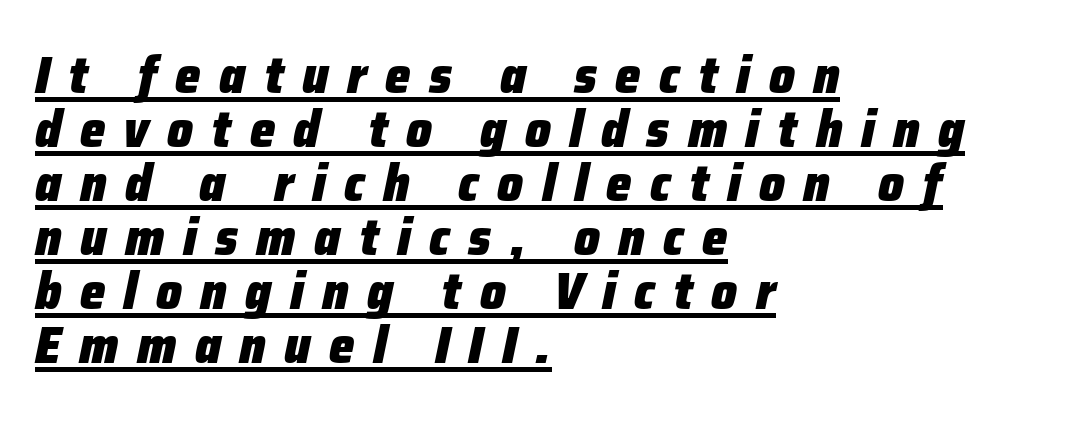
The image shows 51 px heavy type, italic (leaning right); set left-aligned, tight line spacing (1.06x), unusually wide letter spacing (+0.36 em), underlined; low stroke contrast and a medium x-height.
